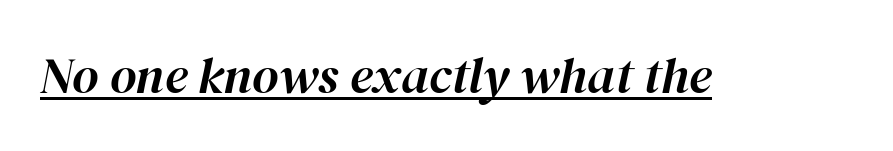
{"italic": "yes", "lean": "right", "slant_degrees": 12, "width": "normal", "stroke_contrast": "high", "x_height": "medium", "monospaced": "no", "underline": "yes", "letter_spacing": "normal", "letter_spacing_em": 0.0, "glyph_px": 51}
